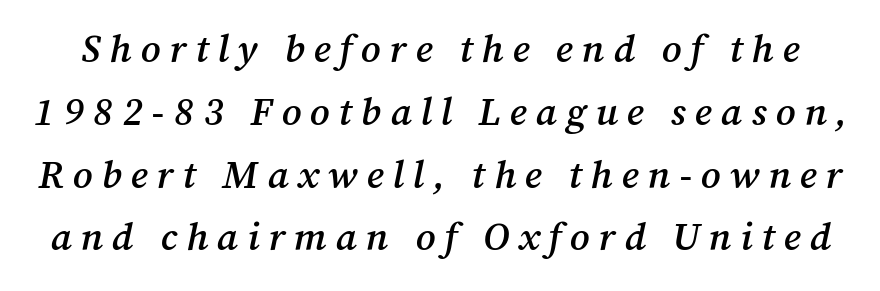
{"serif": "yes", "italic": "yes", "lean": "right", "slant_degrees": 12, "bold": "semi", "weight": "semibold", "width": "normal", "stroke_contrast": "medium", "x_height": "medium", "monospaced": "no", "underline": "no", "line_spacing": "normal", "line_spacing_ratio": 1.61, "letter_spacing": "wide", "letter_spacing_em": 0.23, "glyph_px": 39}
